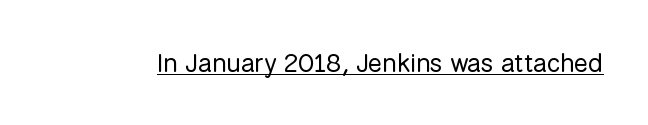
{"italic": "no", "bold": "no", "underline": "yes", "letter_spacing": "normal", "letter_spacing_em": 0.0, "glyph_px": 26}
